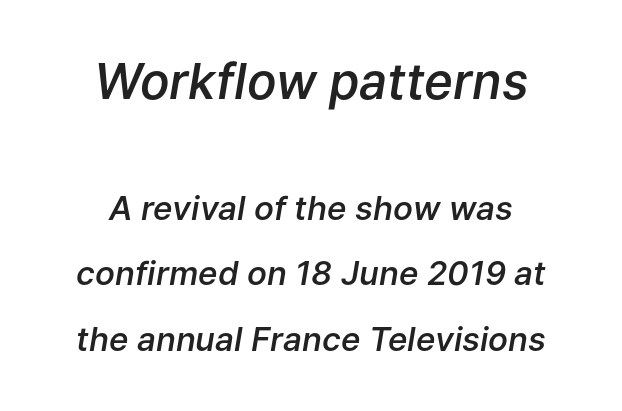
Q: Is the text bold? A: Semi-bold.
Q: Is the text italic (slanted)? A: Yes, it leans right by about 9 degrees.
Q: Is the text underlined? A: No.
Q: How is the paragraph aligned? A: Centered.
Q: Is the spacing between letters normal or unusually wide? A: Normal.
Q: Is the spacing between lines tight, normal or loose? A: Loose.
Q: Which block of text is set in a larger size, the first (top) or the second (bottom)? A: The first (top) one.
Q: Width (condensed, normal, or wide)? A: Normal.
Q: Stroke contrast? A: Low.
Q: x-height? A: Medium.
Q: Monospaced? A: No.
